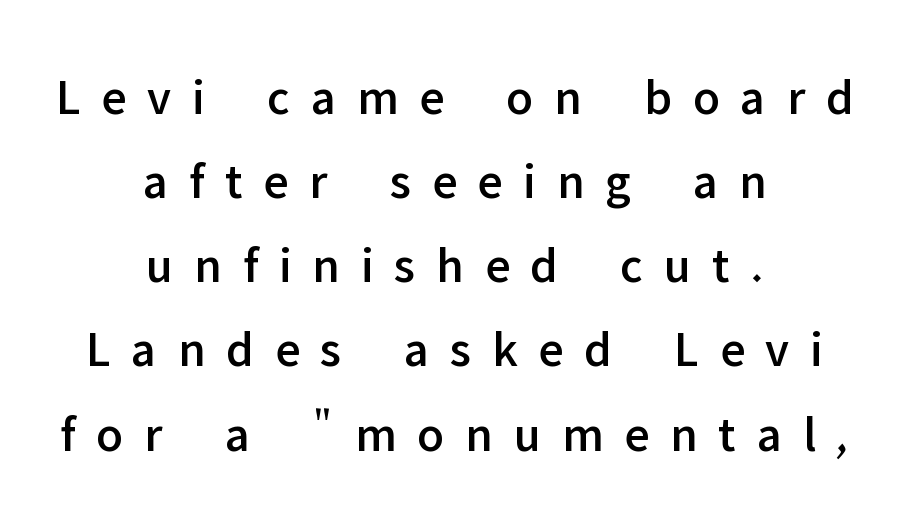
{"serif": "no", "italic": "no", "width": "normal", "stroke_contrast": "low", "x_height": "medium", "monospaced": "no", "underline": "no", "align": "center", "line_spacing": "normal", "line_spacing_ratio": 1.65, "letter_spacing": "wide", "letter_spacing_em": 0.41, "glyph_px": 51}
